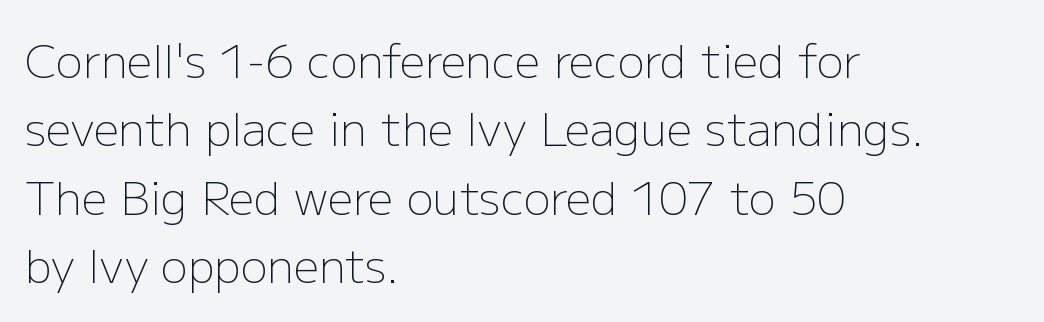
The image shows 45 px light sans-serif type, upright; set left-aligned, normal line spacing (1.52x), normal letter spacing, not underlined; low stroke contrast and a medium x-height.
